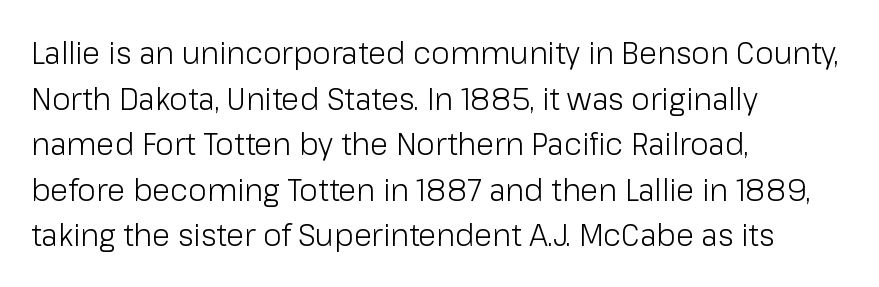
The image shows 30 px light sans-serif type, upright; set left-aligned, normal line spacing (1.52x), normal letter spacing, not underlined; low stroke contrast and a medium x-height.
